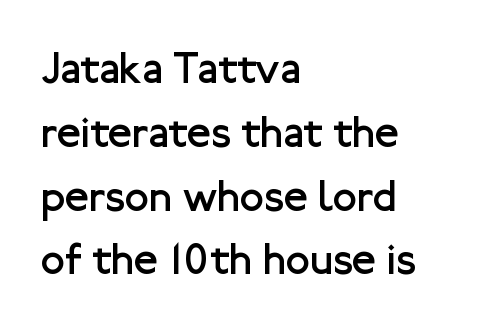
Weight: not bold — regular or lighter. The words here are not underlined. The vertical gap from one line to the next is medium. The face used here is a sans, in the tradition of grotesques and geometrics. Compared with typical body copy, the letter spacing here is the same.
